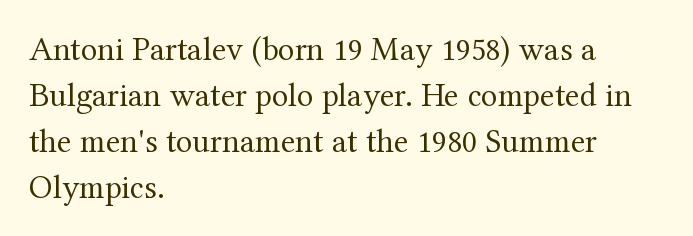
{"serif": "yes", "italic": "no", "bold": "no", "weight": "regular", "width": "normal", "stroke_contrast": "medium", "x_height": "medium", "monospaced": "no", "underline": "no", "align": "left", "line_spacing": "normal", "line_spacing_ratio": 1.35, "letter_spacing": "normal", "letter_spacing_em": 0.0, "glyph_px": 34}
